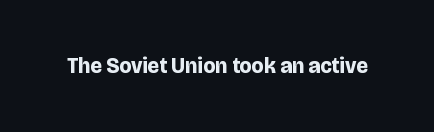
Q: Is the text bold? A: Yes.
Q: Is the text italic (slanted)? A: No, it is upright.
Q: Is the text underlined? A: No.
Q: Is the spacing between letters normal or unusually wide? A: Normal.
